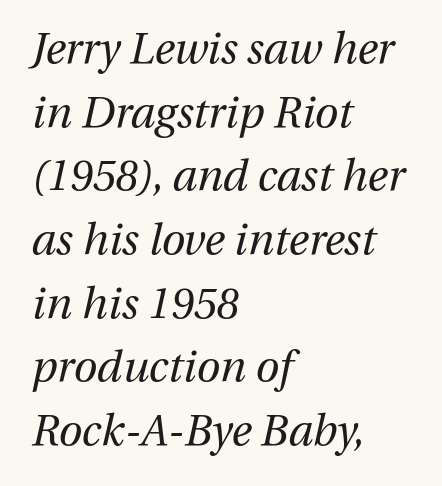
{"italic": "yes", "lean": "right", "slant_degrees": 13, "bold": "no", "weight": "regular", "width": "normal", "stroke_contrast": "medium", "x_height": "medium", "monospaced": "no", "underline": "no", "align": "left", "line_spacing": "normal", "line_spacing_ratio": 1.48, "letter_spacing": "normal", "letter_spacing_em": 0.0, "glyph_px": 43}
